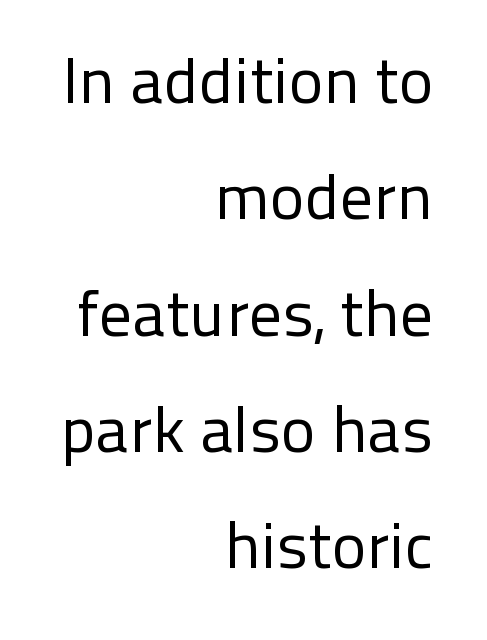
Q: Is the text bold? A: No.
Q: Is the text italic (slanted)? A: No, it is upright.
Q: Is the typeface a serif or a sans-serif typeface? A: Sans-serif.
Q: Is the text underlined? A: No.
Q: How is the paragraph aligned? A: Right-aligned.
Q: Is the spacing between letters normal or unusually wide? A: Normal.
Q: Width (condensed, normal, or wide)? A: Normal.
Q: Stroke contrast? A: Low.
Q: x-height? A: Medium.
Q: Monospaced? A: No.
